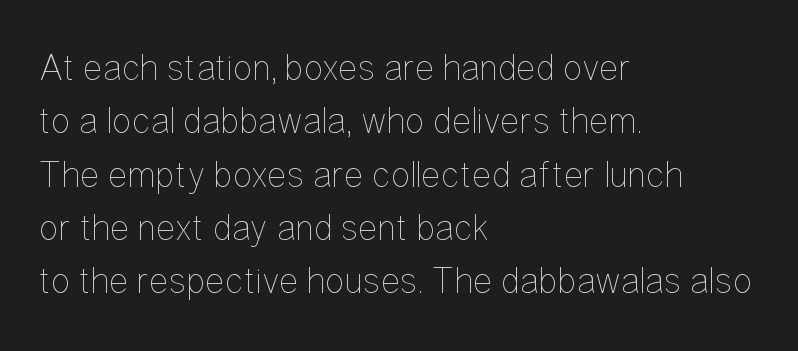
The image shows 37 px thin, condensed type, upright; set left-aligned, normal line spacing (1.44x), normal letter spacing, not underlined; low stroke contrast and a medium x-height.
